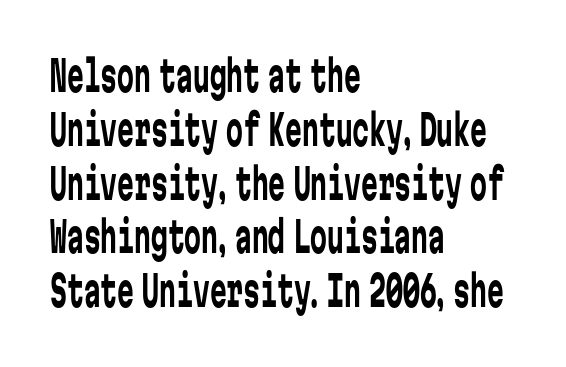
{"serif": "no", "italic": "no", "bold": "no", "weight": "regular", "width": "condensed", "stroke_contrast": "low", "x_height": "medium", "monospaced": "yes", "underline": "no", "align": "left", "line_spacing": "normal", "line_spacing_ratio": 1.28, "letter_spacing": "normal", "letter_spacing_em": 0.0, "glyph_px": 42}
